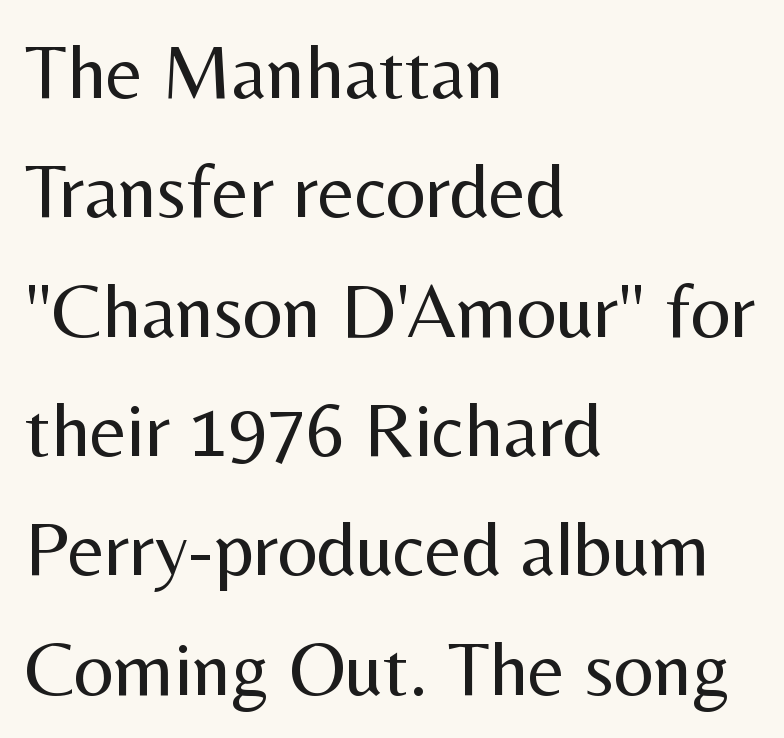
Q: Is the text bold? A: No.
Q: Is the text italic (slanted)? A: No, it is upright.
Q: Is the typeface a serif or a sans-serif typeface? A: Sans-serif.
Q: Is the text underlined? A: No.
Q: How is the paragraph aligned? A: Left-aligned.
Q: Is the spacing between letters normal or unusually wide? A: Normal.
Q: Is the spacing between lines tight, normal or loose? A: Normal.
Q: Width (condensed, normal, or wide)? A: Normal.
Q: Stroke contrast? A: Medium.
Q: x-height? A: Medium.
Q: Monospaced? A: No.
